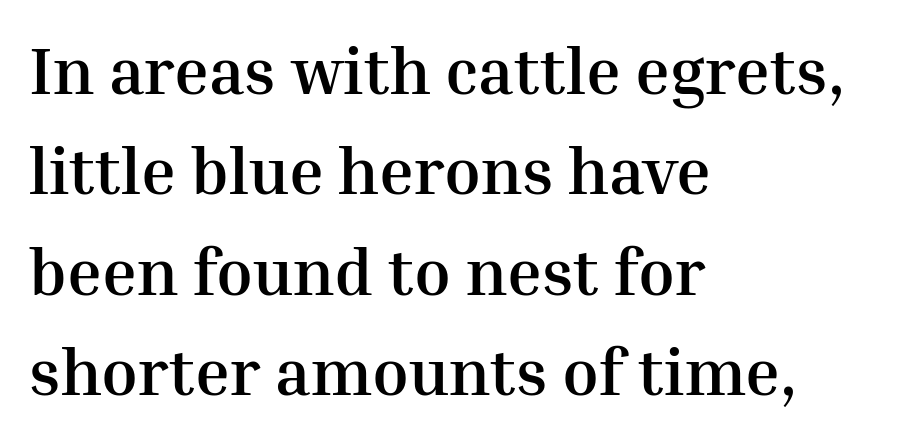
The image shows 66 px semibold serif type, upright; set left-aligned, normal line spacing (1.52x), normal letter spacing, not underlined; medium stroke contrast and a medium x-height.
